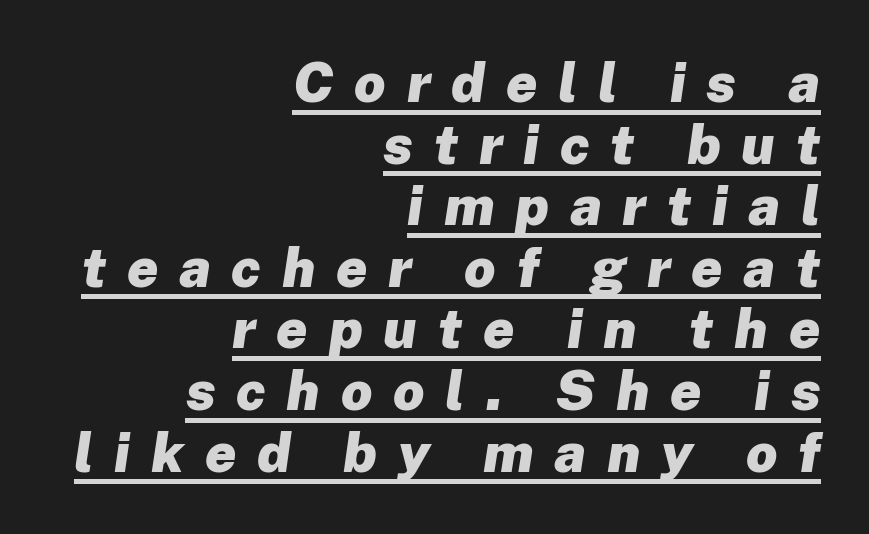
Students, note that the glyphs here are deliberately spaced far apart. What's the leading like? Squeezed, with rows nearly overlapping. How heavy is the stroke? Heavy — this is a bold. Style check: oblique. A typesetter would call this proportional, since set widths differ per character.
